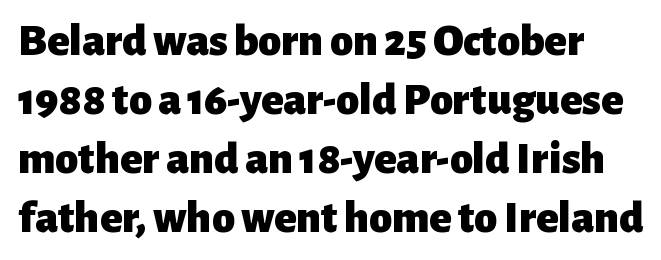
Q: Is the text bold? A: Yes.
Q: Is the text italic (slanted)? A: No, it is upright.
Q: Is the typeface a serif or a sans-serif typeface? A: Sans-serif.
Q: Is the text underlined? A: No.
Q: Is the spacing between letters normal or unusually wide? A: Normal.
Q: Is the spacing between lines tight, normal or loose? A: Normal.
Q: Width (condensed, normal, or wide)? A: Normal.
Q: Stroke contrast? A: Low.
Q: x-height? A: Medium.
Q: Monospaced? A: No.
